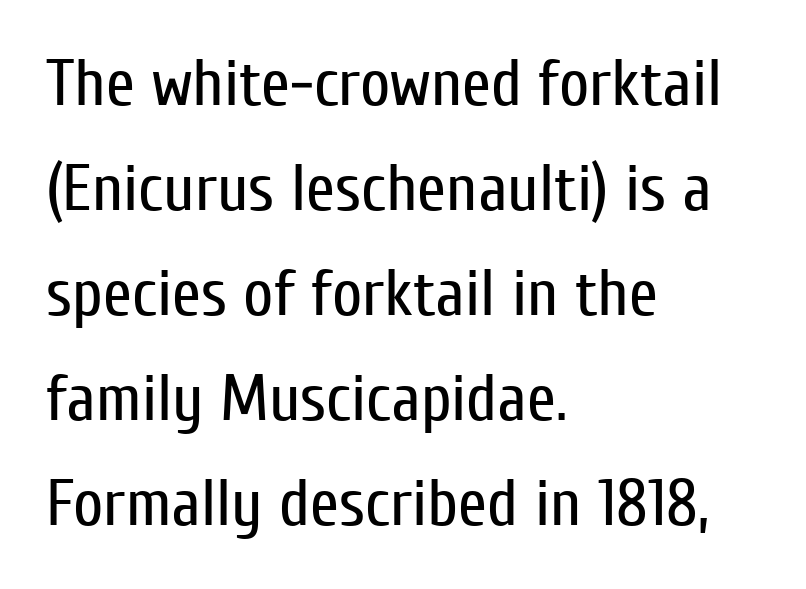
The image shows 66 px regular-weight, condensed sans-serif type, upright; set left-aligned, normal line spacing (1.59x), normal letter spacing, not underlined; low stroke contrast and a medium x-height.
